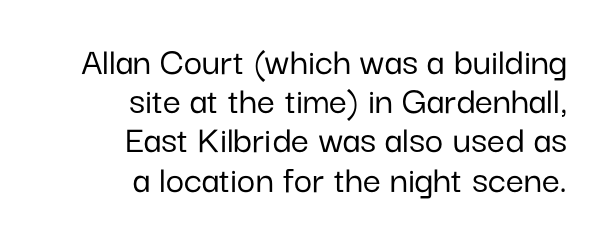
{"serif": "no", "italic": "no", "width": "normal", "stroke_contrast": "low", "x_height": "medium", "monospaced": "no", "underline": "no", "align": "right", "line_spacing": "tight", "line_spacing_ratio": 0.98, "letter_spacing": "normal", "letter_spacing_em": 0.0, "glyph_px": 40}
